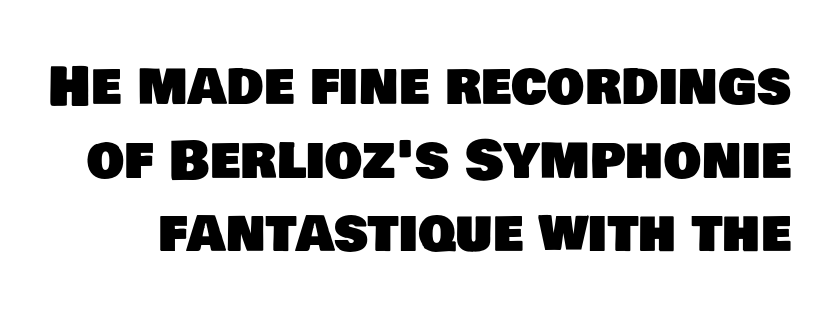
{"serif": "no", "width": "normal", "stroke_contrast": "low", "x_height": "large", "monospaced": "no", "underline": "no", "line_spacing": "normal", "line_spacing_ratio": 1.39, "letter_spacing": "normal", "letter_spacing_em": 0.0, "glyph_px": 53}
